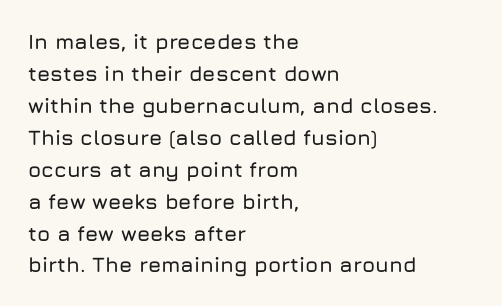
Spacing between characters is what you'd get straight out of the box. This sample is left-justified, so line endings fall wherever the words run out. Has an underline been added? It has not. Evenly set lines give the paragraph a standard silhouette. You can tell it's not italic because the verticals are truly vertical.
